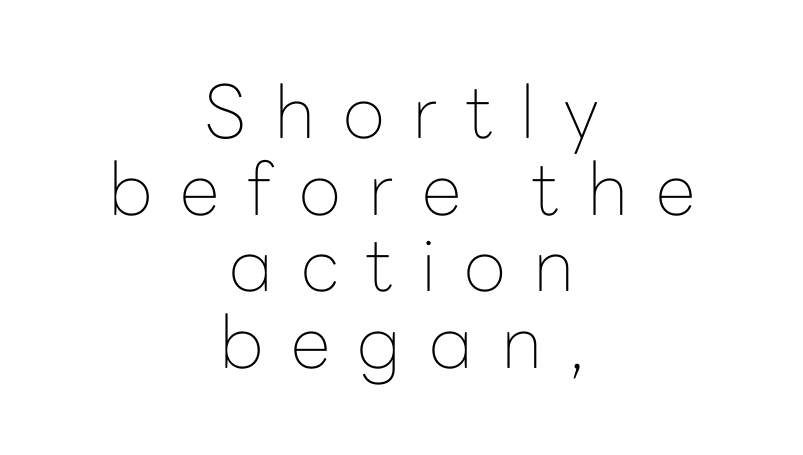
The image shows 73 px thin sans-serif type, upright; set centered, tight line spacing (1.05x), unusually wide letter spacing (+0.38 em), not underlined; low stroke contrast and a medium x-height.
